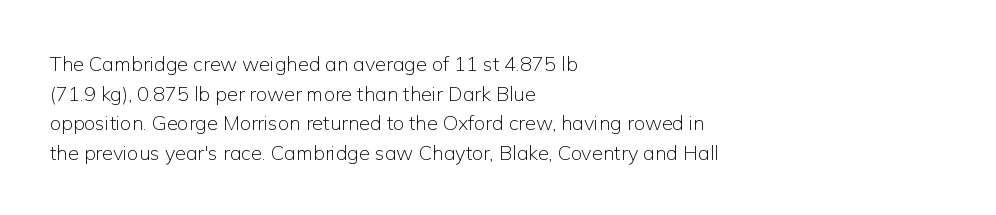
Q: Is the text bold? A: No.
Q: Is the text italic (slanted)? A: No, it is upright.
Q: Is the text underlined? A: No.
Q: How is the paragraph aligned? A: Left-aligned.
Q: Is the spacing between letters normal or unusually wide? A: Normal.
Q: Is the spacing between lines tight, normal or loose? A: Normal.
